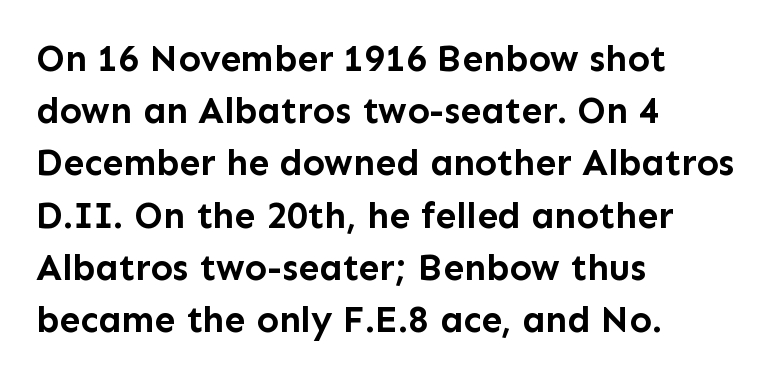
The image shows 37 px semibold sans-serif type, upright; set left-aligned, normal line spacing (1.41x), normal letter spacing, not underlined; low stroke contrast and a medium x-height.
